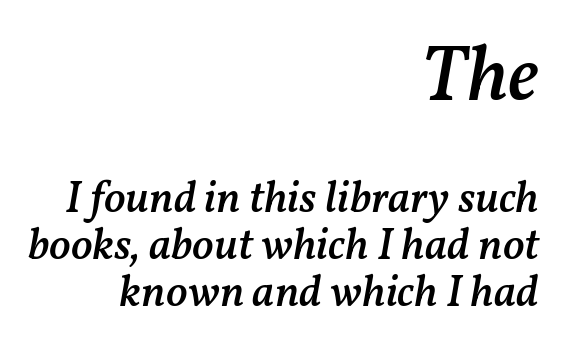
Glyph-to-glyph distance matches everyday printed text. Which of the two is more prominent by size? The first, at the top. A typesetter would call this proportional, since set widths differ per character. In terms of posture, this sample is oblique.
